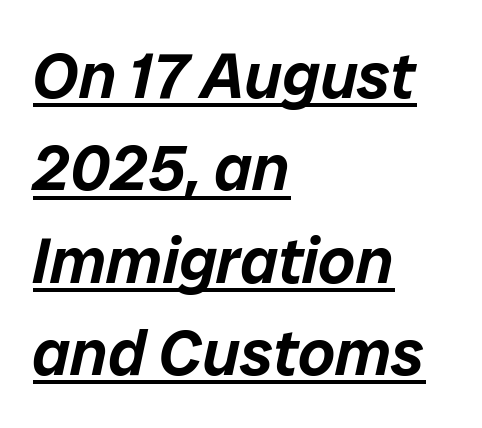
{"italic": "yes", "lean": "right", "slant_degrees": 12, "width": "normal", "stroke_contrast": "low", "x_height": "medium", "monospaced": "no", "underline": "yes", "align": "left", "line_spacing": "normal", "line_spacing_ratio": 1.42, "letter_spacing": "normal", "letter_spacing_em": 0.0, "glyph_px": 65}
